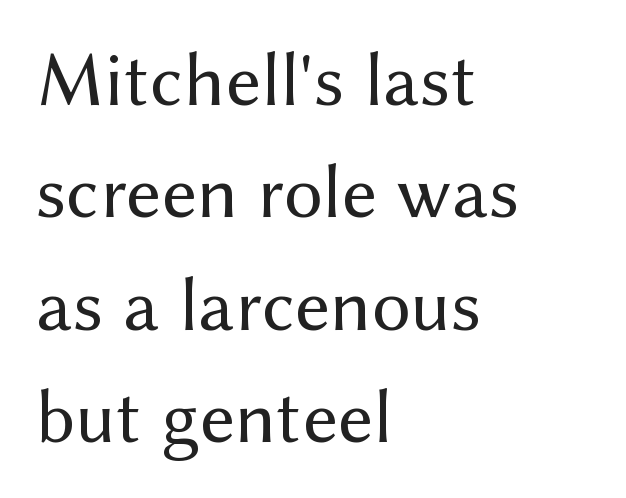
There is no visible air inserted between adjacent glyphs. Bold? No — there's no thickening of the strokes. Is there any slant? The stems are plumb. Are there feet on the stems? There aren't — it's a sans.
